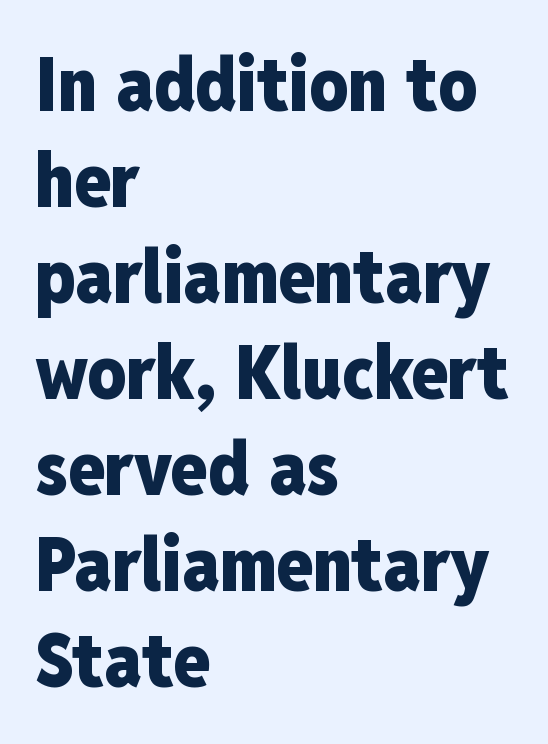
The image shows 75 px heavy, condensed sans-serif type, upright; set left-aligned, normal line spacing (1.28x), normal letter spacing, not underlined; low stroke contrast and a medium x-height.
